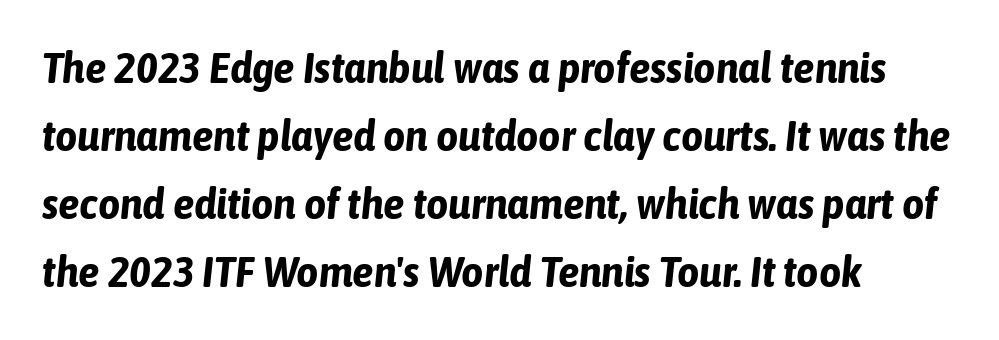
The image shows 43 px bold, condensed type, italic (leaning right); set left-aligned, normal line spacing (1.58x), normal letter spacing, not underlined; low stroke contrast and a medium x-height.
